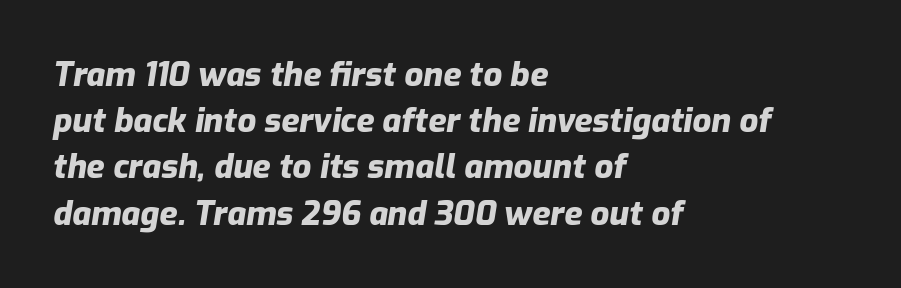
The ragged edge is on the right, which tells us the setting is flush left. Slant detected: the letters are inclined. The letters advance in unequal steps, a hallmark of proportional type. This sample uses plain, unmodified letter spacing.
